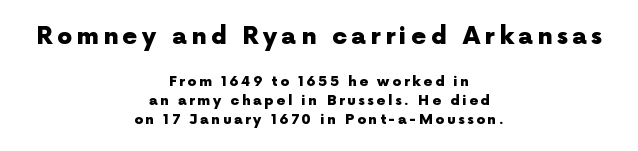
Q: Is the text bold? A: Yes.
Q: Is the text italic (slanted)? A: No, it is upright.
Q: Is the text underlined? A: No.
Q: How is the paragraph aligned? A: Centered.
Q: Is the spacing between lines tight, normal or loose? A: Normal.
Q: Which block of text is set in a larger size, the first (top) or the second (bottom)? A: The first (top) one.
